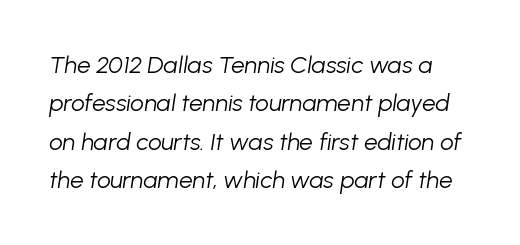
Underline: absent. There's an unmistakable incline to the writing here. Each stroke keeps to a modest, everyday thickness or less. Compared with typical body copy, the letter spacing here is the same. Leading: standard.
